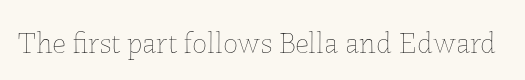
Standard letterfit; no display-style spreading of the glyphs. Glance below the letters and you will spot only blank space. Character widths vary here, with narrow letters taking less room than wide ones. The font sits on the lighter half of the weight spectrum, regular included. These lines were composed using upright roman letters.
